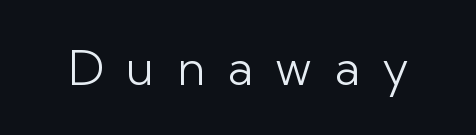
The image shows 48 px light sans-serif type, upright; set unusually wide letter spacing (+0.46 em), not underlined; low stroke contrast and a medium x-height.
